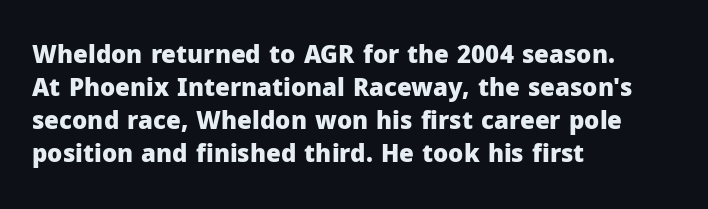
The tracking reads as untouched default to a designer's eye. Check the space under the baseline: it is left empty. The letters stand straight up with perfectly vertical stems. Each line starts at the same left margin while the right side varies. Weight check: bold — yes, fully. These lines sit exactly where default settings would place them.
